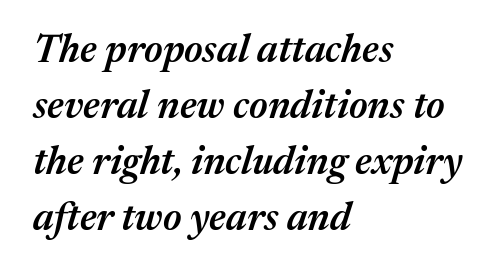
{"italic": "yes", "lean": "right", "slant_degrees": 17, "bold": "semi", "weight": "semibold", "width": "normal", "stroke_contrast": "medium", "x_height": "medium", "monospaced": "no", "underline": "no", "align": "left", "line_spacing": "normal", "line_spacing_ratio": 1.44, "letter_spacing": "normal", "letter_spacing_em": 0.0, "glyph_px": 39}
